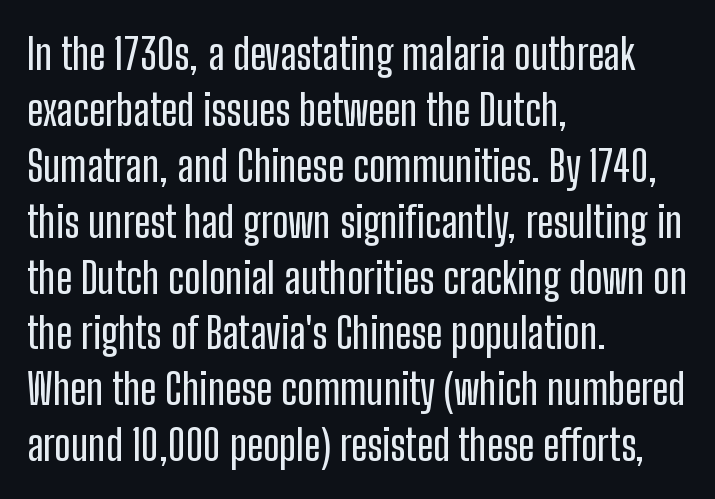
The image shows 43 px condensed sans-serif type, upright; set left-aligned, normal line spacing (1.3x), normal letter spacing, not underlined; low stroke contrast and a medium x-height.
